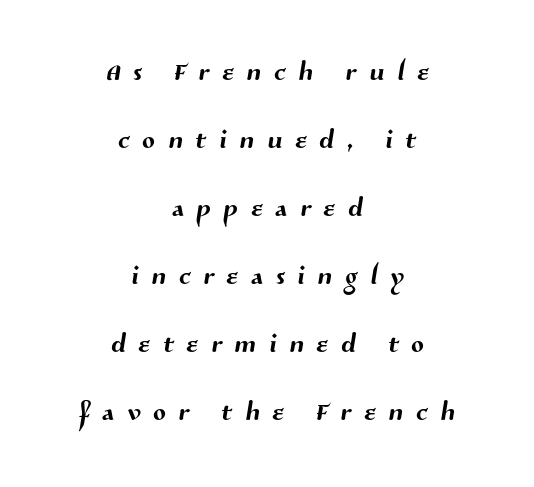
{"serif": "no", "width": "normal", "stroke_contrast": "medium", "x_height": "medium", "monospaced": "no", "underline": "no", "align": "center", "line_spacing_ratio": 1.84, "letter_spacing": "wide", "letter_spacing_em": 0.35, "glyph_px": 37}
